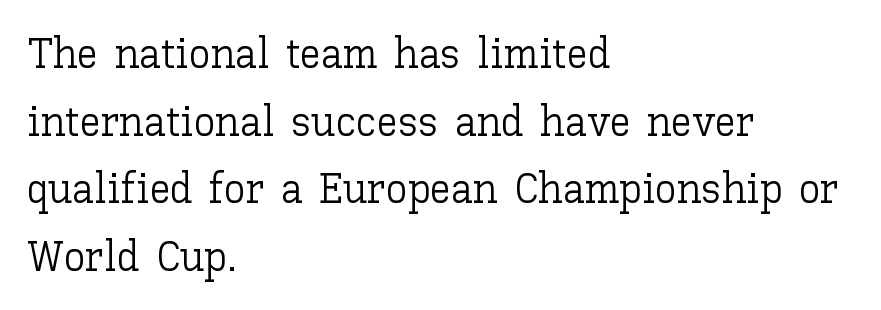
The image shows 43 px light type, upright; set left-aligned, normal line spacing (1.57x), normal letter spacing, not underlined; low stroke contrast and a medium x-height.
